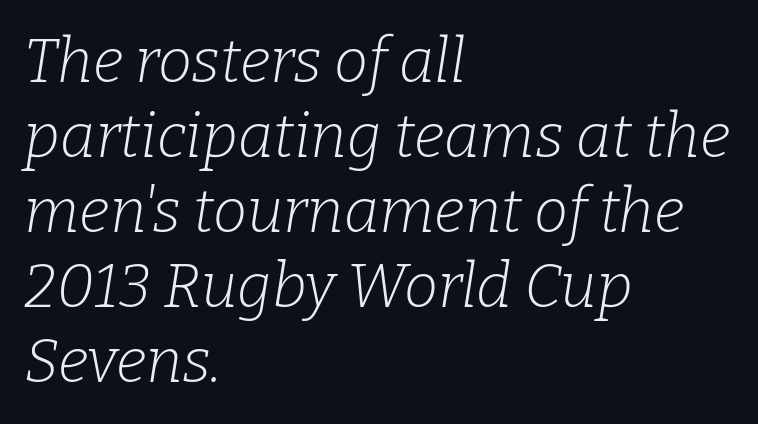
The image shows 61 px light serif type, italic (leaning right); set left-aligned, line spacing 1.23x, normal letter spacing, not underlined; low stroke contrast and a medium x-height.
